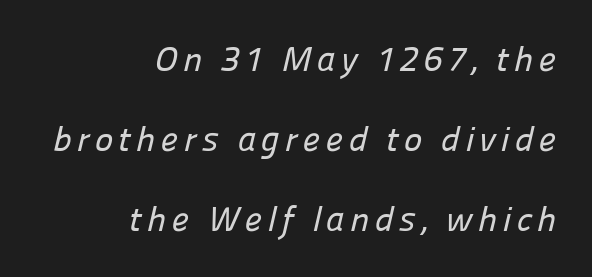
The image shows 35 px sans-serif type; set right-aligned, loose line spacing (2.28x), not underlined; low stroke contrast and a medium x-height.
